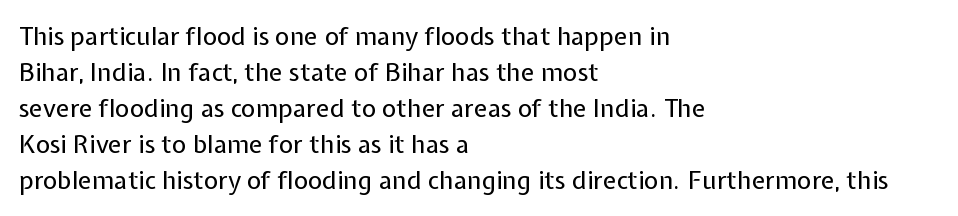
{"italic": "no", "bold": "no", "underline": "no", "align": "left", "line_spacing": "normal", "line_spacing_ratio": 1.44, "letter_spacing": "normal", "letter_spacing_em": 0.0, "glyph_px": 25}
